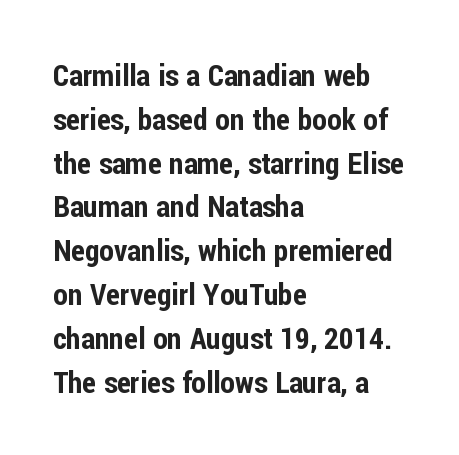
Is this a sans? Yes — the strokes have no serifs. The words here are not underlined. A typesetter would call this leading conventional body-copy spacing. This is roman type, the default non-slanted kind.
